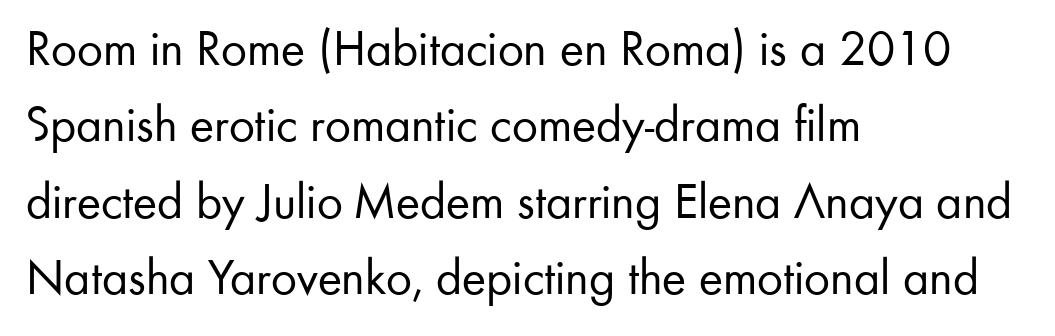
Q: Is the text bold? A: No.
Q: Is the text italic (slanted)? A: No, it is upright.
Q: Is the typeface a serif or a sans-serif typeface? A: Sans-serif.
Q: Is the text underlined? A: No.
Q: How is the paragraph aligned? A: Left-aligned.
Q: Is the spacing between letters normal or unusually wide? A: Normal.
Q: Is the spacing between lines tight, normal or loose? A: Normal.
Q: Width (condensed, normal, or wide)? A: Normal.
Q: Stroke contrast? A: Low.
Q: x-height? A: Small.
Q: Monospaced? A: No.
